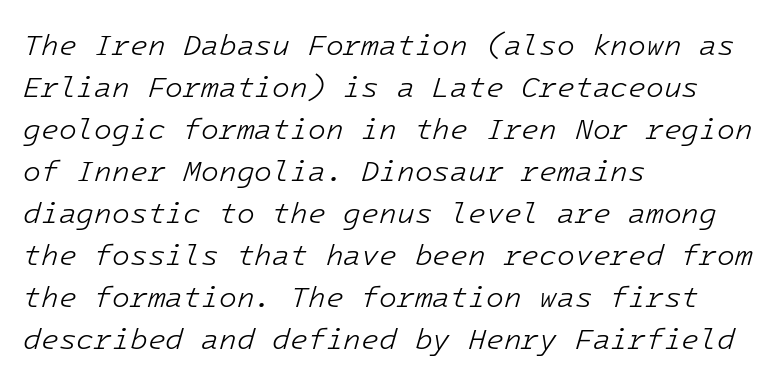
Each new line begins a customary step beneath the previous one. Look at the tracking — it's just the regular setting, nothing added. Letters have the restrained weight of plain body copy at most. If you drew a line through each stem, it would be angled. These lines are set flush left with a ragged right edge.
